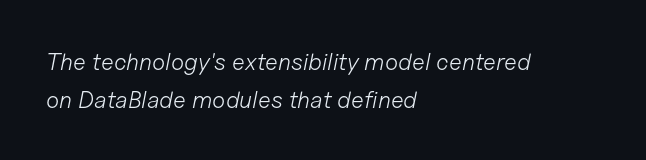
A typesetter would mark this as italic. This reads as an unemphasized weight, regular at the heaviest. Caption: standard tracking, unaltered. Any mark beneath the type? The region is blank. The paragraph shown leans on its left margin.
